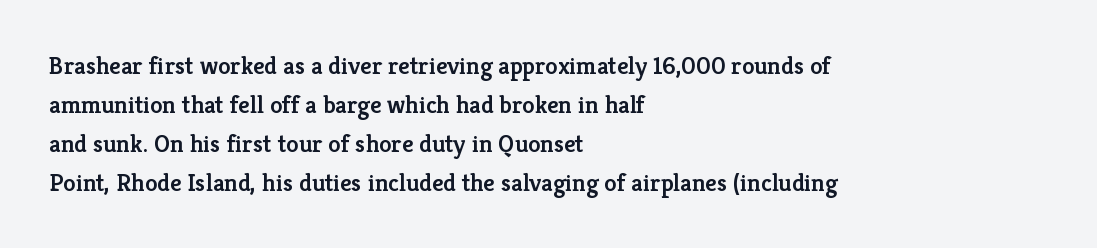
Q: Is the text bold? A: Semi-bold.
Q: Is the text italic (slanted)? A: No, it is upright.
Q: Is the text underlined? A: No.
Q: How is the paragraph aligned? A: Left-aligned.
Q: Is the spacing between letters normal or unusually wide? A: Normal.
Q: Is the spacing between lines tight, normal or loose? A: Normal.
